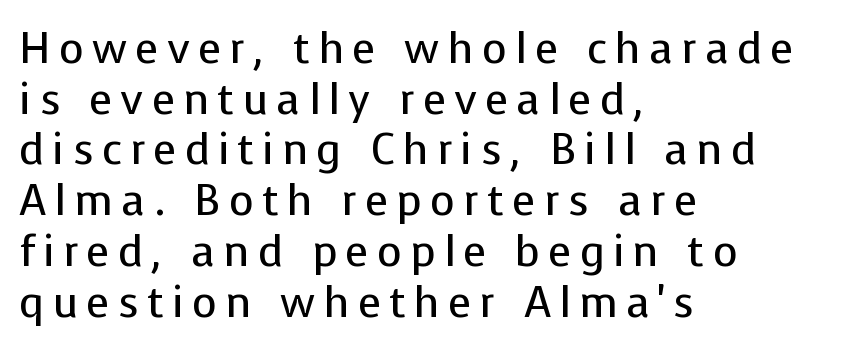
{"serif": "no", "italic": "no", "bold": "no", "weight": "regular", "width": "normal", "stroke_contrast": "low", "x_height": "medium", "monospaced": "no", "underline": "no", "align": "left", "line_spacing_ratio": 1.18, "glyph_px": 43}
